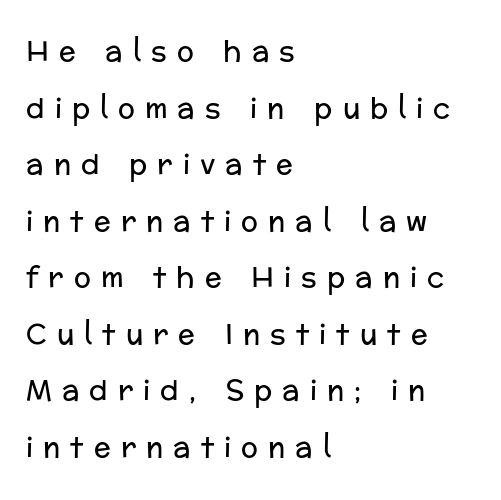
Q: Is the text bold? A: No.
Q: Is the text italic (slanted)? A: No, it is upright.
Q: Is the typeface a serif or a sans-serif typeface? A: Sans-serif.
Q: Is the text underlined? A: No.
Q: How is the paragraph aligned? A: Left-aligned.
Q: Is the spacing between letters normal or unusually wide? A: Unusually wide.
Q: Is the spacing between lines tight, normal or loose? A: Loose.
Q: Width (condensed, normal, or wide)? A: Normal.
Q: Stroke contrast? A: Low.
Q: x-height? A: Medium.
Q: Monospaced? A: No.
